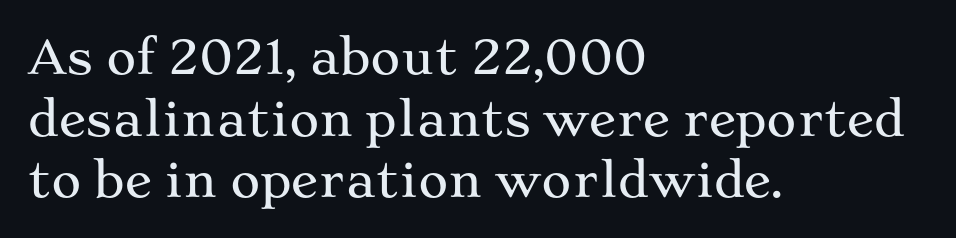
{"serif": "yes", "italic": "no", "width": "wide", "stroke_contrast": "medium", "x_height": "medium", "monospaced": "no", "underline": "no", "align": "left", "line_spacing": "normal", "line_spacing_ratio": 1.34, "letter_spacing": "normal", "letter_spacing_em": 0.0, "glyph_px": 46}
